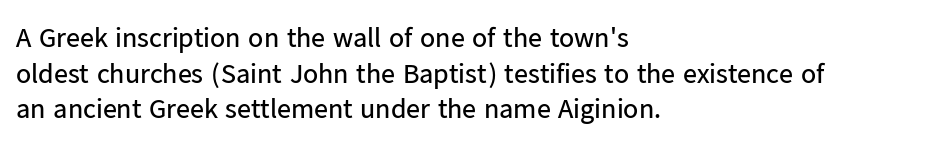
{"serif": "no", "italic": "no", "bold": "no", "weight": "regular", "width": "normal", "stroke_contrast": "low", "x_height": "medium", "monospaced": "no", "underline": "no", "align": "left", "line_spacing": "normal", "line_spacing_ratio": 1.27, "letter_spacing": "normal", "letter_spacing_em": 0.0, "glyph_px": 28}
